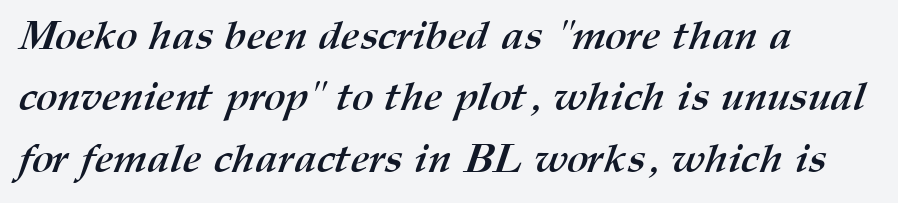
The image shows 41 px semibold type; set left-aligned, normal line spacing (1.5x), normal letter spacing, not underlined; medium stroke contrast and a medium x-height.
